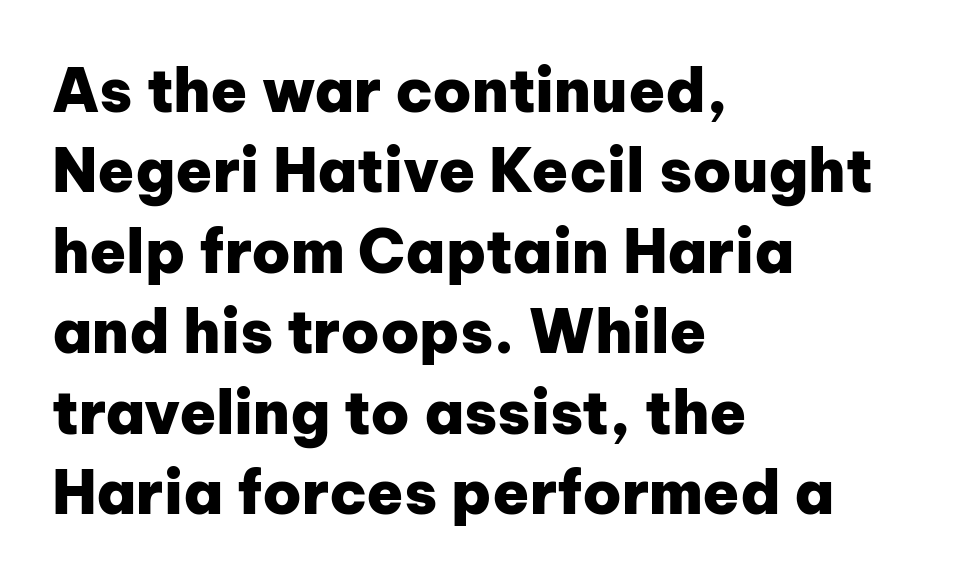
The image shows 60 px heavy sans-serif type, upright; set left-aligned, normal line spacing (1.34x), normal letter spacing, not underlined; low stroke contrast and a medium x-height.
